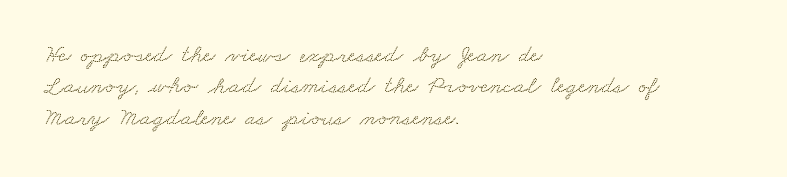
Q: Is the text underlined? A: No.
Q: How is the paragraph aligned? A: Left-aligned.
Q: Is the spacing between letters normal or unusually wide? A: Normal.
Q: Is the spacing between lines tight, normal or loose? A: Normal.
